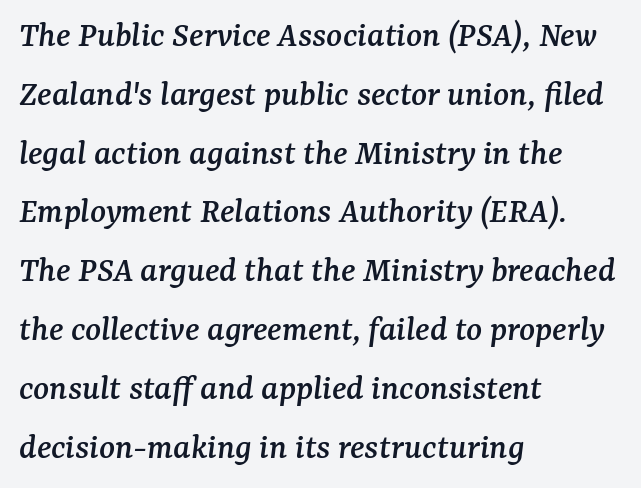
Q: Is the text italic (slanted)? A: Yes, it leans right by about 7 degrees.
Q: Is the typeface a serif or a sans-serif typeface? A: Serif.
Q: Is the text underlined? A: No.
Q: How is the paragraph aligned? A: Left-aligned.
Q: Is the spacing between letters normal or unusually wide? A: Normal.
Q: Is the spacing between lines tight, normal or loose? A: Normal.
Q: Width (condensed, normal, or wide)? A: Normal.
Q: Stroke contrast? A: Medium.
Q: x-height? A: Medium.
Q: Monospaced? A: No.
